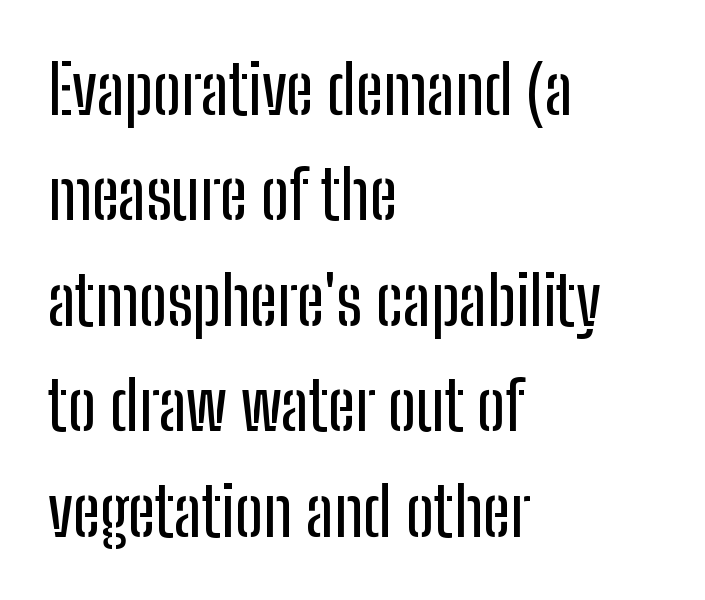
Nope, no serifs anywhere on these letters. Evenly set lines give the paragraph a standard silhouette. Line beginnings align vertically; line endings do not. The passage shown is not underscored anywhere. How are the letters spaced? Ordinarily, with no added tracking. Do the characters align in a grid? No, the font is proportional.
